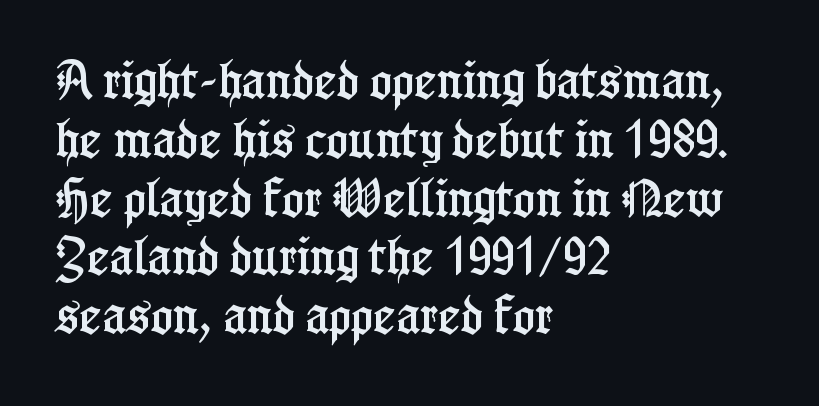
Q: Is the text italic (slanted)? A: No, it is upright.
Q: Is the typeface a serif or a sans-serif typeface? A: Serif.
Q: Is the text underlined? A: No.
Q: How is the paragraph aligned? A: Left-aligned.
Q: Is the spacing between letters normal or unusually wide? A: Normal.
Q: Is the spacing between lines tight, normal or loose? A: Normal.
Q: Width (condensed, normal, or wide)? A: Condensed.
Q: Stroke contrast? A: Low.
Q: x-height? A: Medium.
Q: Monospaced? A: No.
